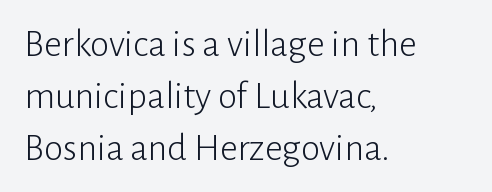
Q: Is the text bold? A: No.
Q: Is the text italic (slanted)? A: No, it is upright.
Q: Is the typeface a serif or a sans-serif typeface? A: Sans-serif.
Q: Is the text underlined? A: No.
Q: How is the paragraph aligned? A: Left-aligned.
Q: Is the spacing between letters normal or unusually wide? A: Normal.
Q: Is the spacing between lines tight, normal or loose? A: Normal.
Q: Width (condensed, normal, or wide)? A: Normal.
Q: Stroke contrast? A: Low.
Q: x-height? A: Medium.
Q: Monospaced? A: No.
